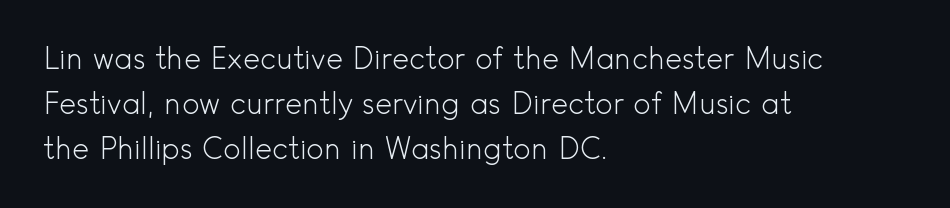
Q: Is the text bold? A: No.
Q: Is the text italic (slanted)? A: No, it is upright.
Q: Is the typeface a serif or a sans-serif typeface? A: Sans-serif.
Q: Is the text underlined? A: No.
Q: How is the paragraph aligned? A: Left-aligned.
Q: Is the spacing between letters normal or unusually wide? A: Normal.
Q: Is the spacing between lines tight, normal or loose? A: Normal.
Q: Width (condensed, normal, or wide)? A: Normal.
Q: x-height? A: Small.
Q: Monospaced? A: No.
